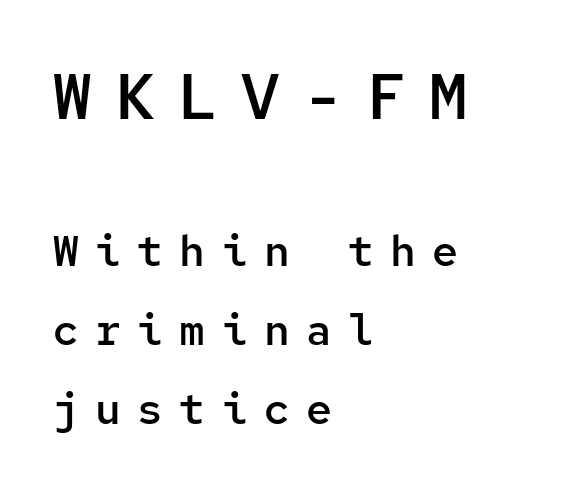
In terms of weight, the rendering is demibold, just under bold. Alignment: flush left. Note: larger setting up top, smaller setting below. Looks like terminal output: every glyph gets an equal slot. Unmarked baselines from the first word to the last.
